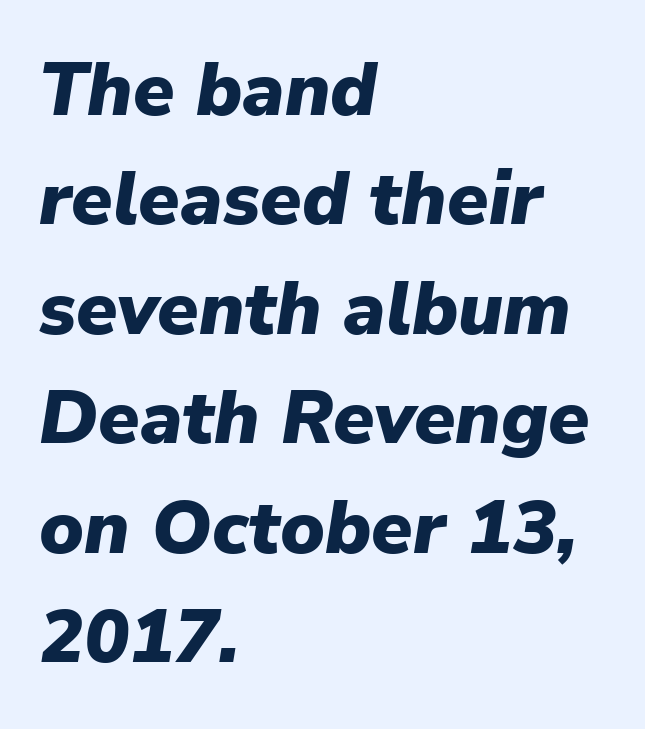
The block of text has a typical density, with ordinary space between rows. Short and long lines alike share a common starting point at left. Nothing unusual about the tracking: characters are spaced as the font intends. You could not count columns in this text — the font is proportionally spaced.
